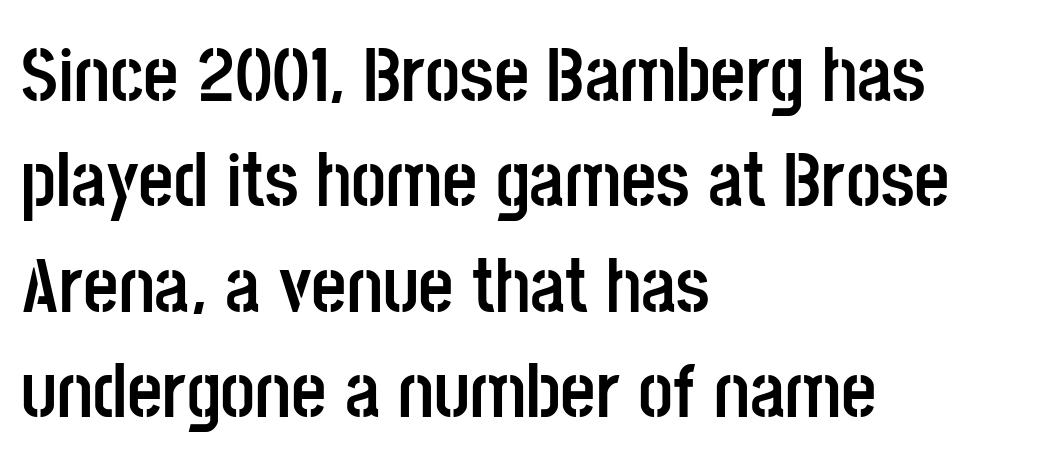
The image shows 77 px semibold, condensed sans-serif type, upright; set left-aligned, normal line spacing (1.37x), normal letter spacing, not underlined; low stroke contrast and a large x-height.
